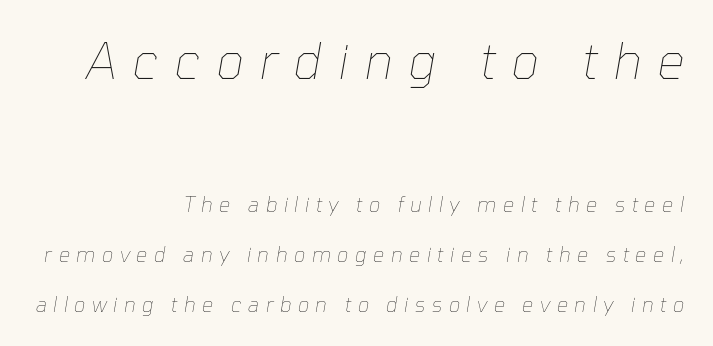
Underlining? Definitely not there. The letters in the upper block stand taller than those in the block below. Heft: none added — not bold. Short note: letters widely spaced. Italic? Definitely — the glyphs are oblique. Spacing verdict: proportional, widths tailored to each character.
